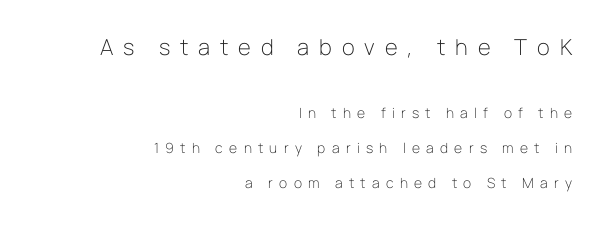
Q: Is the text bold? A: No.
Q: Is the text italic (slanted)? A: No, it is upright.
Q: Is the text underlined? A: No.
Q: How is the paragraph aligned? A: Right-aligned.
Q: Is the spacing between letters normal or unusually wide? A: Unusually wide.
Q: Is the spacing between lines tight, normal or loose? A: Loose.
Q: Which block of text is set in a larger size, the first (top) or the second (bottom)? A: The first (top) one.
